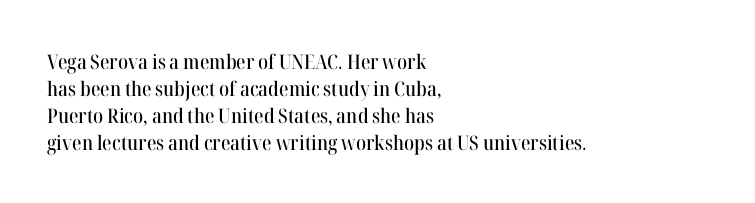
Q: Is the text italic (slanted)? A: No, it is upright.
Q: Is the text underlined? A: No.
Q: How is the paragraph aligned? A: Left-aligned.
Q: Is the spacing between letters normal or unusually wide? A: Normal.
Q: Is the spacing between lines tight, normal or loose? A: Normal.
